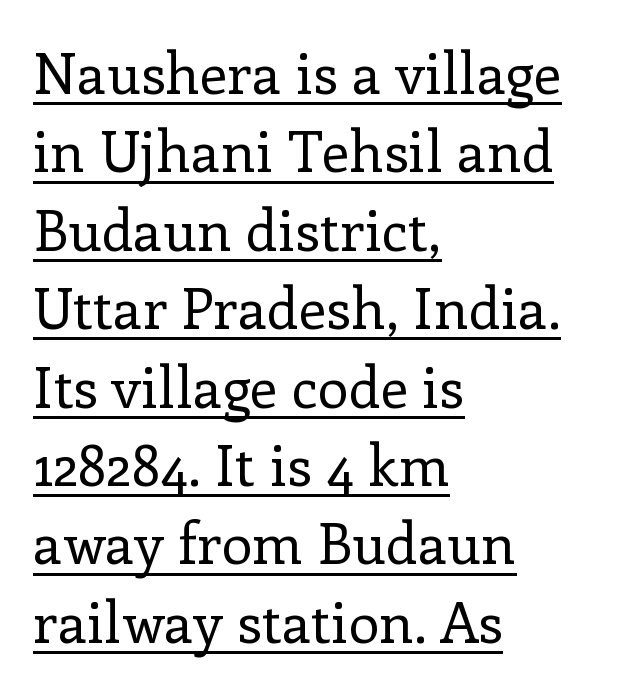
The image shows 56 px regular-weight serif type, upright; set left-aligned, normal line spacing (1.4x), normal letter spacing, underlined; low stroke contrast and a medium x-height.
